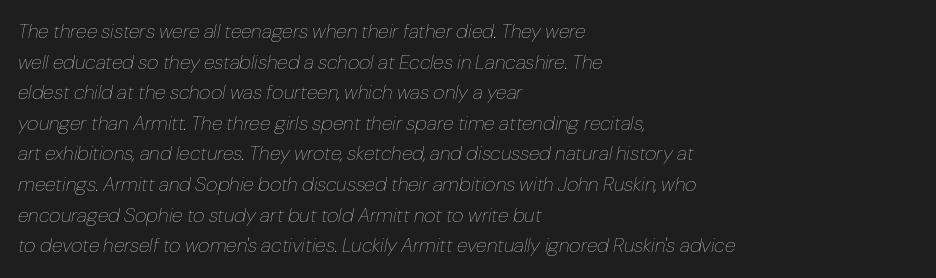
Q: Is the text bold? A: No.
Q: Is the text italic (slanted)? A: Yes, it leans right by about 10 degrees.
Q: Is the text underlined? A: No.
Q: How is the paragraph aligned? A: Left-aligned.
Q: Is the spacing between letters normal or unusually wide? A: Normal.
Q: Is the spacing between lines tight, normal or loose? A: Normal.
